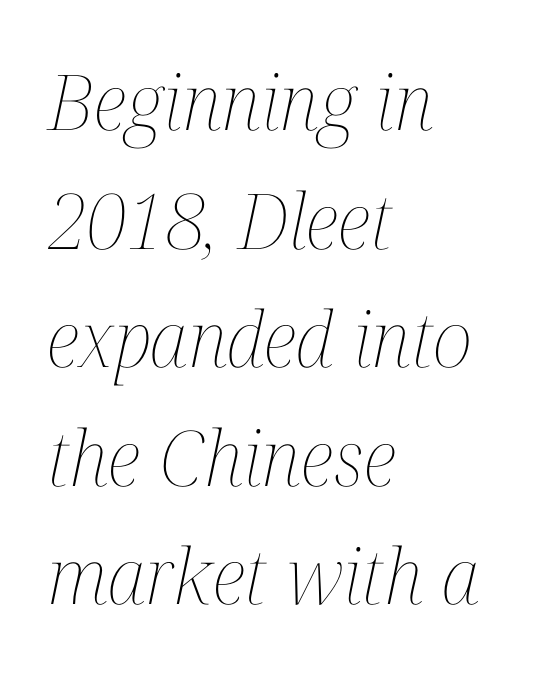
Q: Is the text bold? A: No.
Q: Is the text italic (slanted)? A: Yes, it leans right by about 12 degrees.
Q: Is the text underlined? A: No.
Q: How is the paragraph aligned? A: Left-aligned.
Q: Is the spacing between letters normal or unusually wide? A: Normal.
Q: Is the spacing between lines tight, normal or loose? A: Normal.
Q: Width (condensed, normal, or wide)? A: Condensed.
Q: Stroke contrast? A: Medium.
Q: x-height? A: Medium.
Q: Monospaced? A: No.
